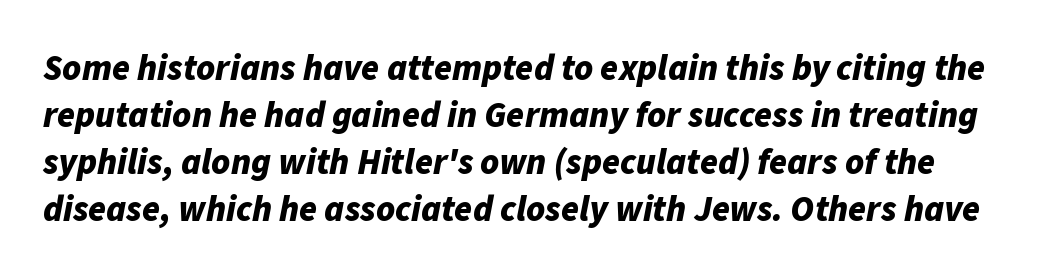
Q: Is the text bold? A: Yes.
Q: Is the text italic (slanted)? A: Yes, it leans right by about 11 degrees.
Q: Is the text underlined? A: No.
Q: Is the spacing between letters normal or unusually wide? A: Normal.
Q: Is the spacing between lines tight, normal or loose? A: Normal.
Q: Width (condensed, normal, or wide)? A: Normal.
Q: Stroke contrast? A: Low.
Q: x-height? A: Medium.
Q: Monospaced? A: No.
